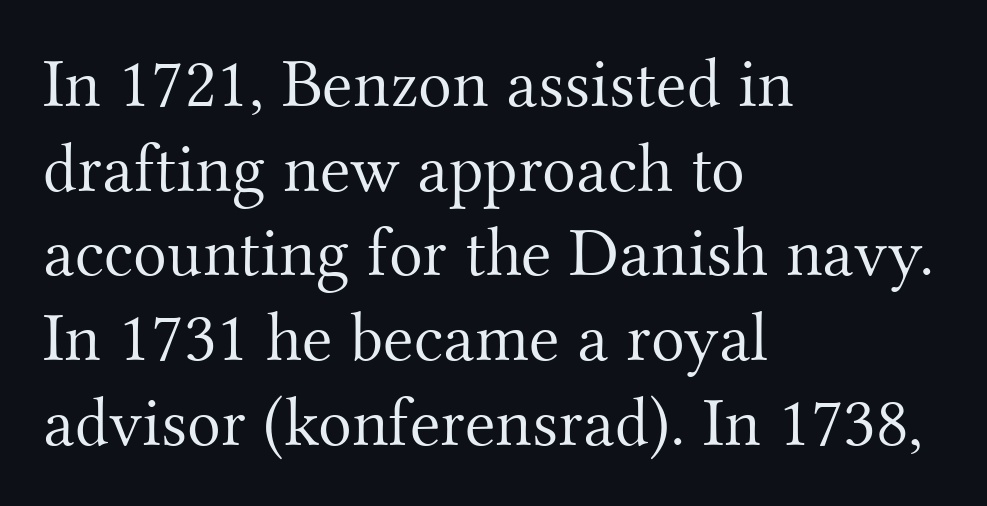
{"serif": "yes", "italic": "no", "bold": "no", "weight": "light", "width": "normal", "stroke_contrast": "medium", "x_height": "small", "monospaced": "no", "underline": "no", "align": "left", "line_spacing_ratio": 1.21, "letter_spacing": "normal", "letter_spacing_em": 0.0, "glyph_px": 70}
